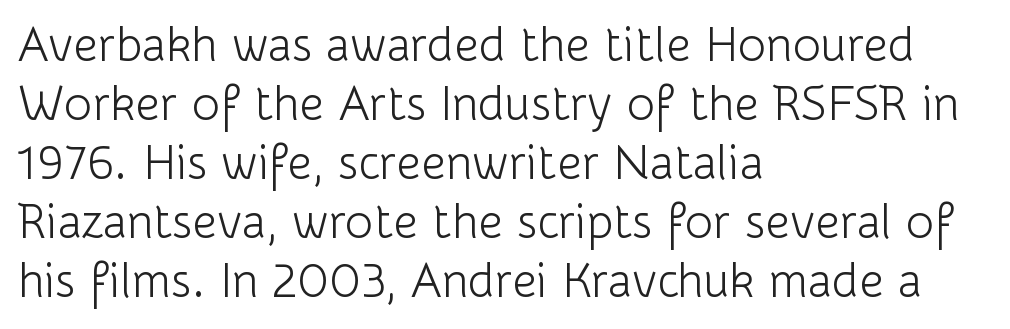
This sample uses an upright cut, with every glyph sitting square on the baseline. Each letter's strokes conclude bluntly, with no projecting serifs. Underline: absent. Observe the ordinary spacing: letters are neighbours, not strangers. This is not heavy type; no bold has been used.
